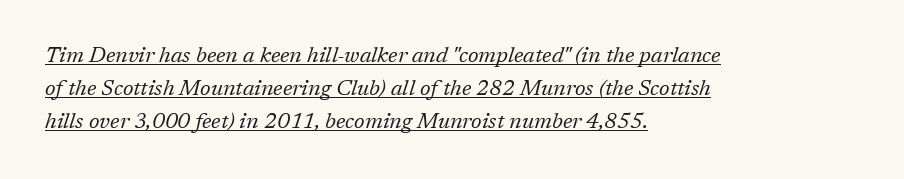
Normally led — the rows are evenly, conventionally spaced. Characters follow at the spacing the type designer built in. The words here are underlined. The typography opts for an oblique posture over an upright one.
